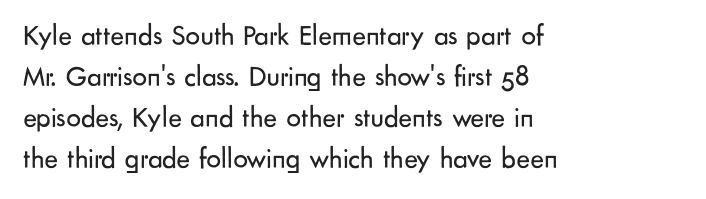
{"serif": "no", "italic": "no", "bold": "no", "weight": "regular", "width": "normal", "stroke_contrast": "low", "x_height": "small", "monospaced": "no", "underline": "no", "align": "left", "line_spacing": "normal", "line_spacing_ratio": 1.41, "letter_spacing": "normal", "letter_spacing_em": 0.0, "glyph_px": 29}
